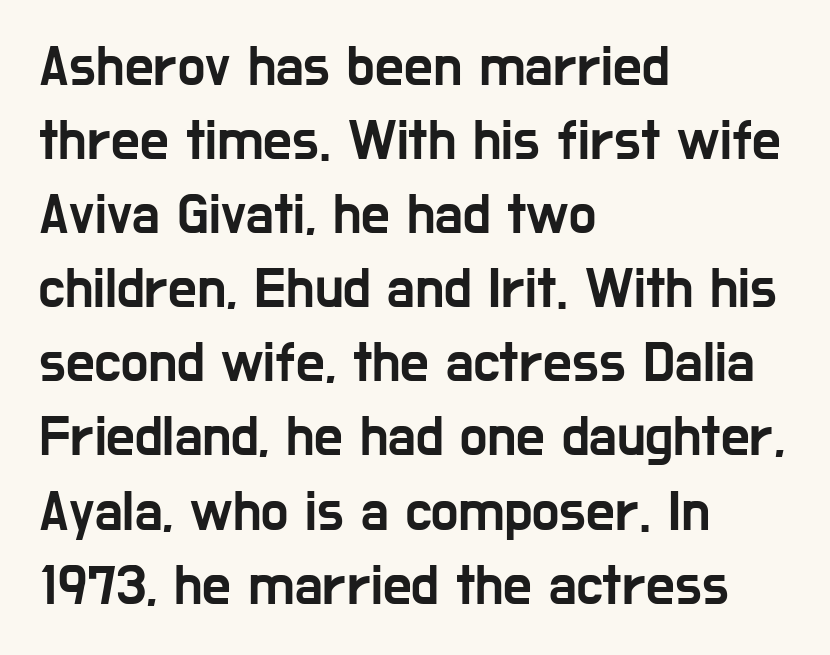
The specimen omits any rule beneath the text block's lines. Compared with a centered layout, this one pins lines to the left instead. Vertical spacing — default. Compared with typical body copy, the letter spacing here is the same. A roman cut, with each character standing at attention.
